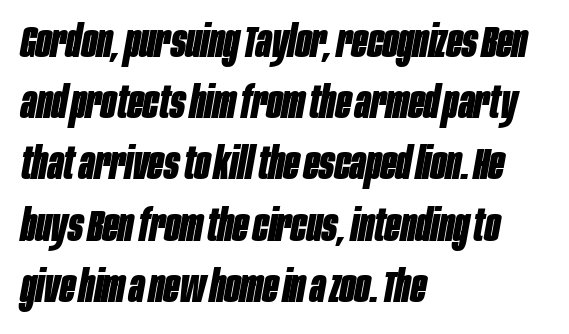
The font is running at its bold setting. The lettering tilts uniformly, giving the passage an italic look. Honestly, the letter spacing is just normal — you wouldn't notice it. This sample has the flowing, uneven cadence of proportional lettering. Each row of text sits above clean, open space.
